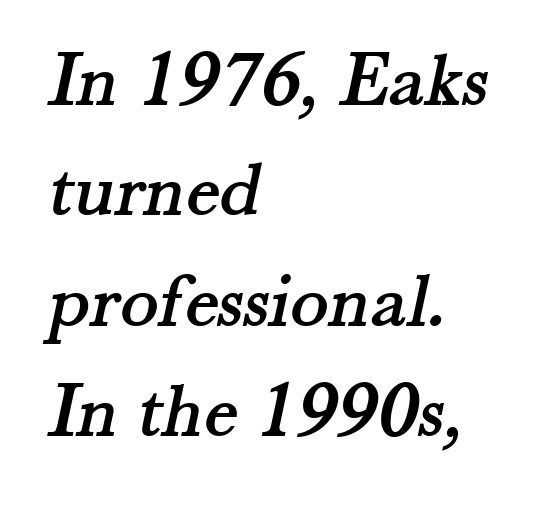
What's the leading like? Ordinary, nothing unusual. Here the glyphs are tracked normally, forming tight word shapes. I'd call this a serif setting — the letters wear small feet. Alignment: flush left. Clear beneath every line of the passage. Proportional: the letters do not fall into vertical columns.
